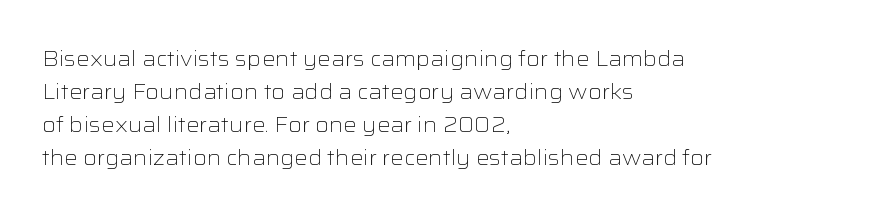
Q: Is the text bold? A: No.
Q: Is the text italic (slanted)? A: No, it is upright.
Q: Is the text underlined? A: No.
Q: How is the paragraph aligned? A: Left-aligned.
Q: Is the spacing between letters normal or unusually wide? A: Normal.
Q: Is the spacing between lines tight, normal or loose? A: Normal.
